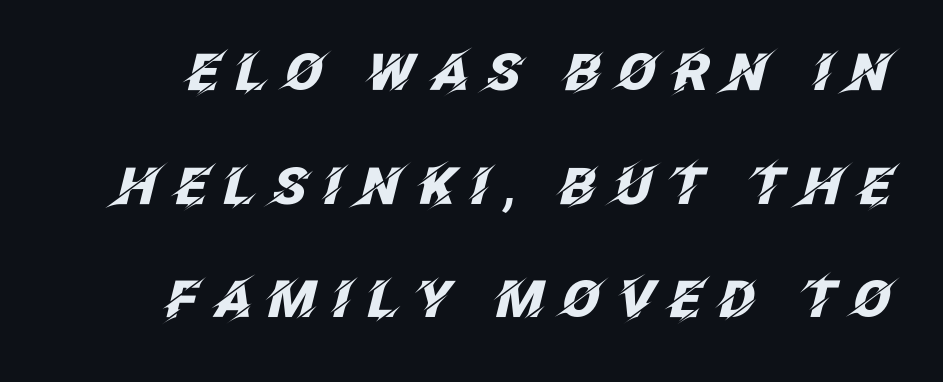
Is the type slanted? Yes — the strokes lean at a clear angle. The foot of each line stays bare and open. Vertically, the passage feels expansive, rows floating well apart. You could only call the tracking loose — the letters float apart. Looks like regular typesetting: each glyph gets only the width it needs.
